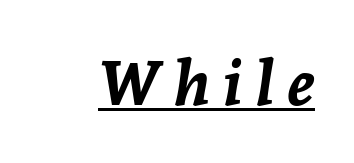
The image shows 62 px bold type, italic (leaning right); set unusually wide letter spacing (+0.22 em), underlined; low stroke contrast and a medium x-height.
